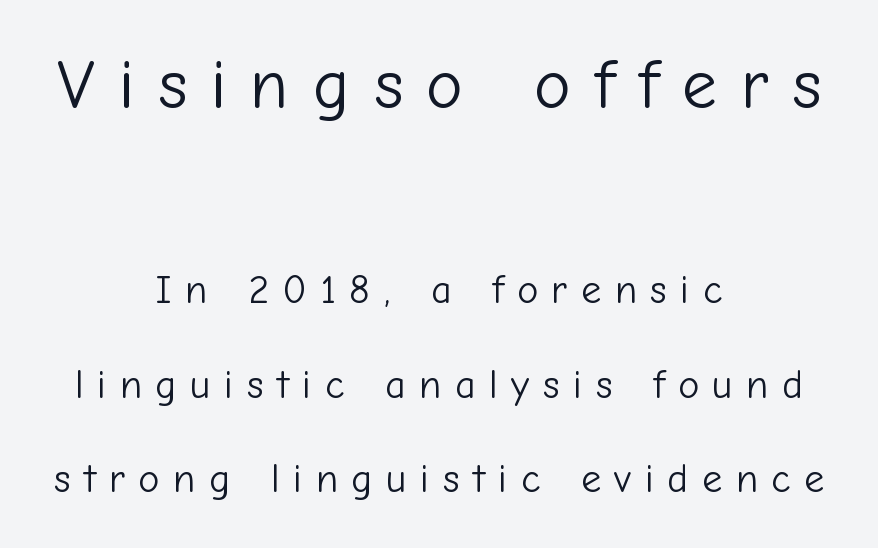
{"serif": "no", "italic": "no", "bold": "no", "weight": "light", "width": "normal", "stroke_contrast": "low", "x_height": "medium", "monospaced": "no", "underline": "no", "align": "center", "line_spacing": "loose", "line_spacing_ratio": 2.37, "letter_spacing": "wide", "letter_spacing_em": 0.34, "larger_block": "first", "size_ratio": 1.75, "glyph_px": 70}
